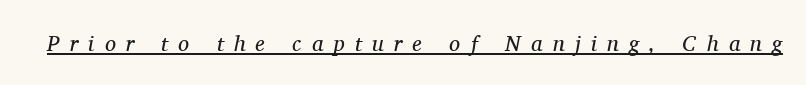
Q: Is the text bold? A: No.
Q: Is the text italic (slanted)? A: Yes, it leans right by about 11 degrees.
Q: Is the text underlined? A: Yes.
Q: Is the spacing between letters normal or unusually wide? A: Unusually wide.
